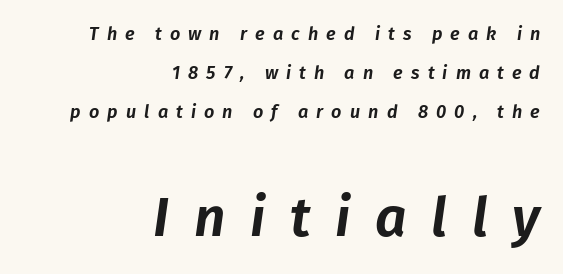
Q: Is the text italic (slanted)? A: Yes, it leans right by about 8 degrees.
Q: Is the text underlined? A: No.
Q: How is the paragraph aligned? A: Right-aligned.
Q: Is the spacing between letters normal or unusually wide? A: Unusually wide.
Q: Is the spacing between lines tight, normal or loose? A: Loose.
Q: Which block of text is set in a larger size, the first (top) or the second (bottom)? A: The second (bottom) one.
Q: Width (condensed, normal, or wide)? A: Normal.
Q: Stroke contrast? A: Low.
Q: x-height? A: Medium.
Q: Monospaced? A: No.
